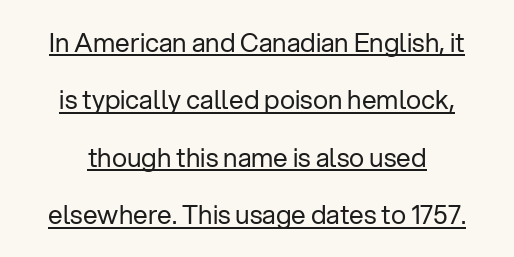
Q: Is the text bold? A: No.
Q: Is the text italic (slanted)? A: No, it is upright.
Q: Is the text underlined? A: Yes.
Q: How is the paragraph aligned? A: Centered.
Q: Is the spacing between letters normal or unusually wide? A: Normal.
Q: Is the spacing between lines tight, normal or loose? A: Loose.
